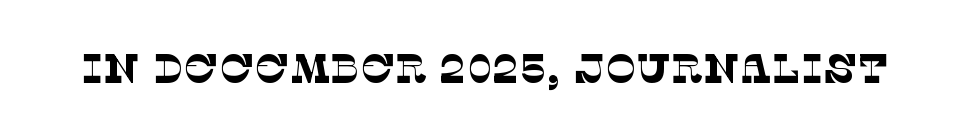
Q: Is the text bold? A: No.
Q: Is the typeface a serif or a sans-serif typeface? A: Serif.
Q: Is the text underlined? A: No.
Q: Is the spacing between letters normal or unusually wide? A: Normal.
Q: Width (condensed, normal, or wide)? A: Normal.
Q: Stroke contrast? A: Low.
Q: x-height? A: Large.
Q: Monospaced? A: No.
